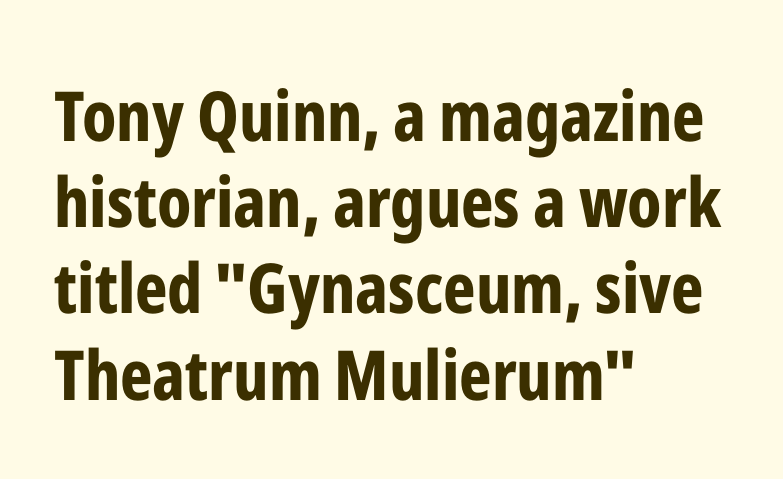
The designer went with a sans here, leaving each stem footless. The letters sit at their default tracking, neither squeezed nor spread. The rows are spaced the way most documents space them. Is this a fixed-width face? No — the glyphs have proportional, varying widths. Left-aligned paragraph, ragged on the right. Compared with an ordinary text face, these strokes are far heavier — a full bold.
